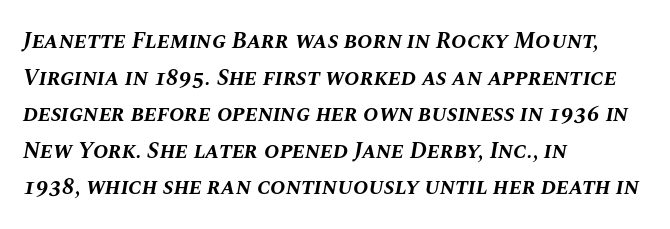
Lines of text with bare space underneath. Every character sits at an angle, as italics do. Between one letter and the next there's only the usual sliver of space. The paragraph shown leans on its left margin.
